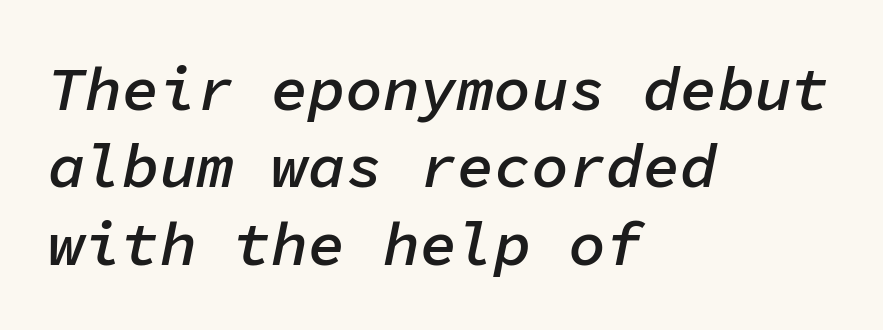
The image shows 62 px semibold type, italic (leaning right), monospaced; set left-aligned, normal line spacing (1.25x), normal letter spacing, not underlined; low stroke contrast and a medium x-height.
